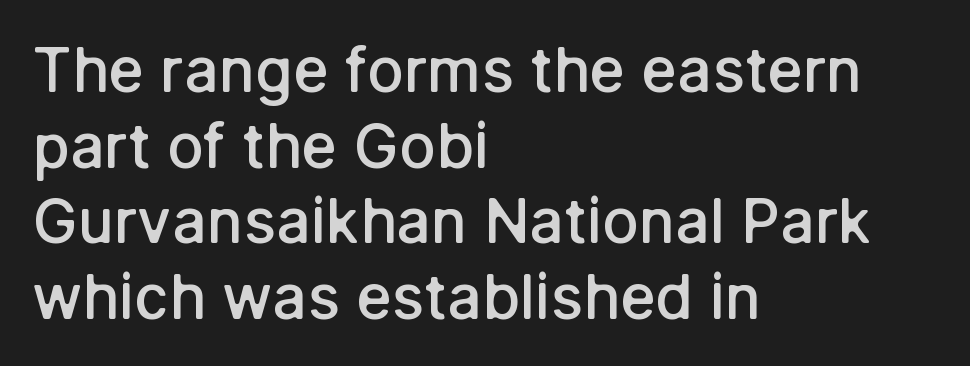
Q: Is the text bold? A: Semi-bold.
Q: Is the text italic (slanted)? A: No, it is upright.
Q: Is the typeface a serif or a sans-serif typeface? A: Sans-serif.
Q: Is the text underlined? A: No.
Q: How is the paragraph aligned? A: Left-aligned.
Q: Is the spacing between letters normal or unusually wide? A: Normal.
Q: Width (condensed, normal, or wide)? A: Normal.
Q: Stroke contrast? A: Low.
Q: x-height? A: Medium.
Q: Monospaced? A: No.
